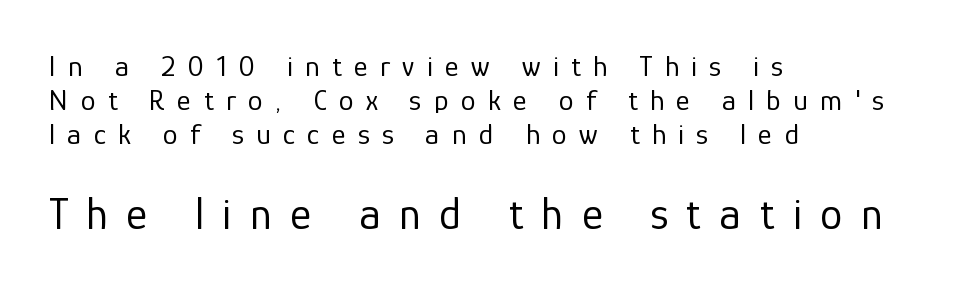
Q: Is the text bold? A: No.
Q: Is the text italic (slanted)? A: No, it is upright.
Q: Is the typeface a serif or a sans-serif typeface? A: Sans-serif.
Q: Is the text underlined? A: No.
Q: How is the paragraph aligned? A: Left-aligned.
Q: Is the spacing between letters normal or unusually wide? A: Unusually wide.
Q: Is the spacing between lines tight, normal or loose? A: Tight.
Q: Which block of text is set in a larger size, the first (top) or the second (bottom)? A: The second (bottom) one.
Q: Width (condensed, normal, or wide)? A: Normal.
Q: Stroke contrast? A: Low.
Q: x-height? A: Medium.
Q: Monospaced? A: No.
